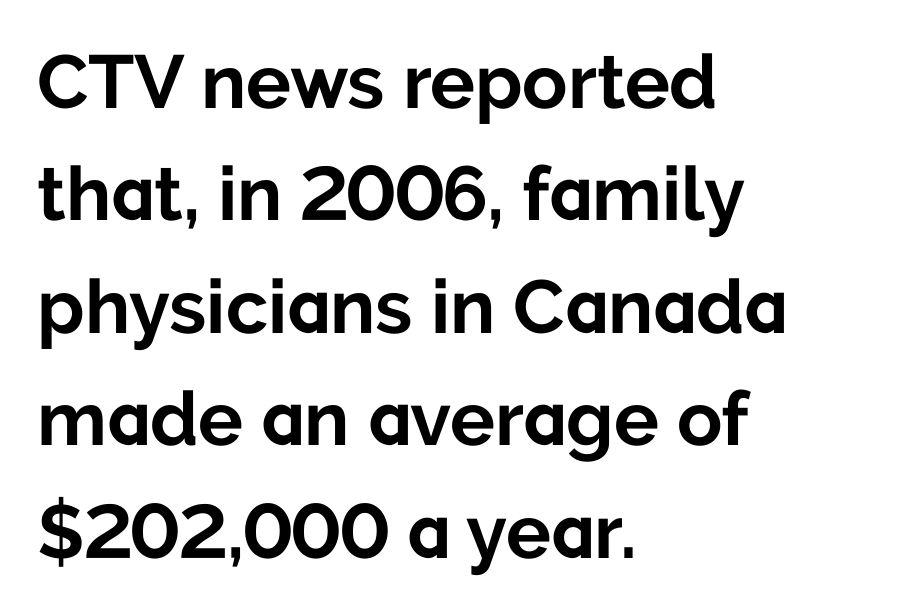
The image shows 75 px bold sans-serif type, upright; set left-aligned, normal line spacing (1.5x), normal letter spacing, not underlined; low stroke contrast and a medium x-height.
